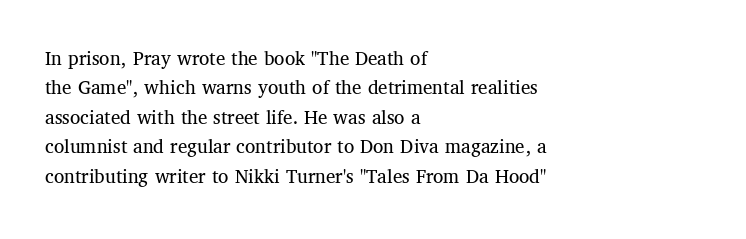
{"italic": "no", "bold": "no", "underline": "no", "align": "left", "line_spacing": "normal", "line_spacing_ratio": 1.4, "letter_spacing": "normal", "letter_spacing_em": 0.0, "glyph_px": 21}
